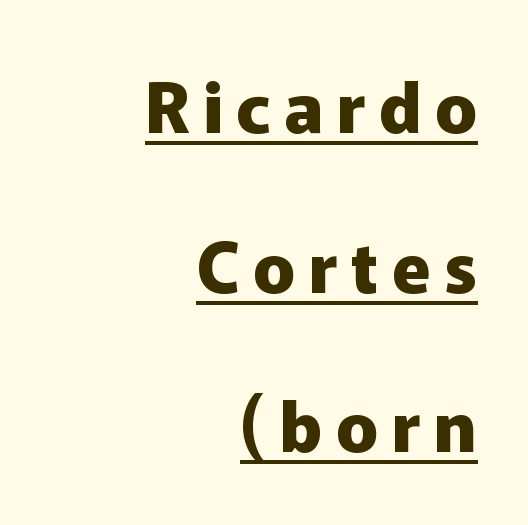
Q: Is the text bold? A: Yes.
Q: Is the text italic (slanted)? A: No, it is upright.
Q: Is the typeface a serif or a sans-serif typeface? A: Sans-serif.
Q: Is the text underlined? A: Yes.
Q: How is the paragraph aligned? A: Right-aligned.
Q: Is the spacing between lines tight, normal or loose? A: Loose.
Q: Width (condensed, normal, or wide)? A: Normal.
Q: Stroke contrast? A: Low.
Q: x-height? A: Medium.
Q: Monospaced? A: No.
